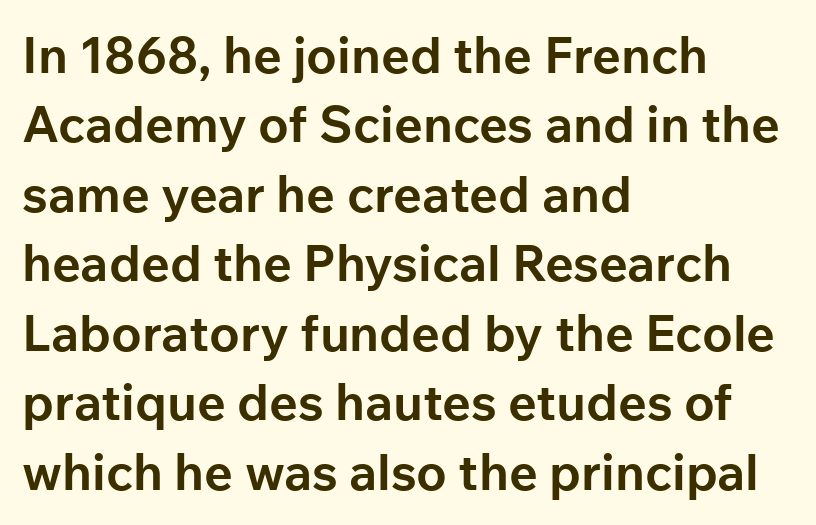
The image shows 50 px bold sans-serif type, upright; set left-aligned, normal line spacing (1.39x), normal letter spacing, not underlined; low stroke contrast and a medium x-height.
